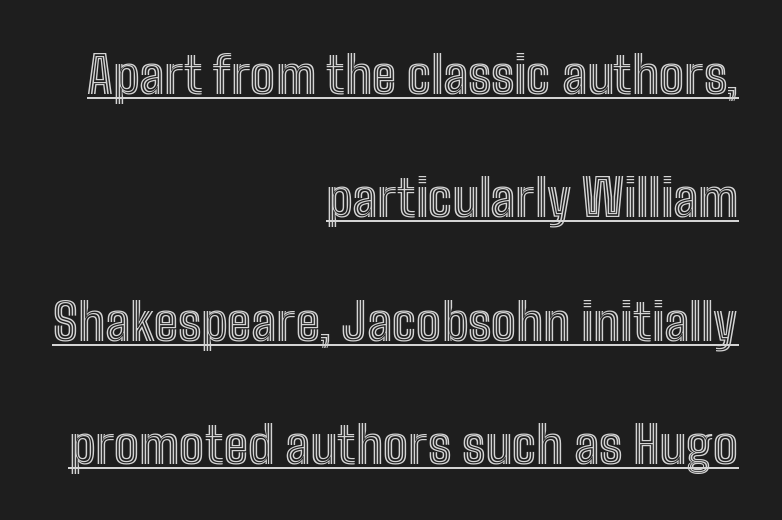
{"italic": "no", "width": "condensed", "x_height": "medium", "monospaced": "no", "underline": "yes", "align": "right", "line_spacing": "loose", "line_spacing_ratio": 2.47, "letter_spacing": "normal", "letter_spacing_em": 0.0, "glyph_px": 50}
